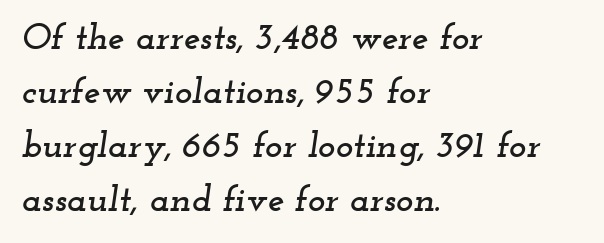
{"serif": "yes", "italic": "yes", "lean": "right", "slant_degrees": 12, "width": "wide", "stroke_contrast": "low", "x_height": "small", "monospaced": "no", "underline": "no", "align": "left", "line_spacing": "normal", "line_spacing_ratio": 1.46, "letter_spacing": "normal", "letter_spacing_em": 0.0, "glyph_px": 37}
